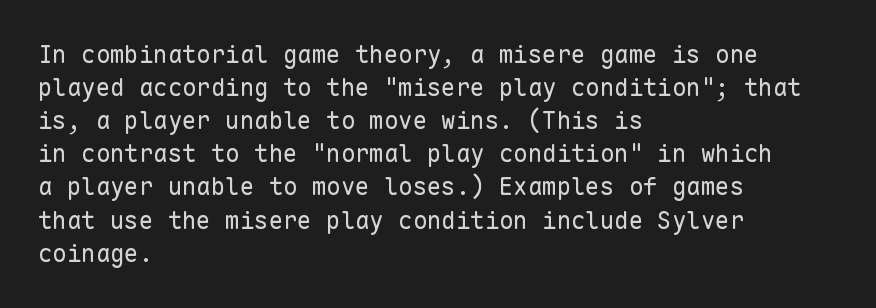
Q: Is the text bold? A: No.
Q: Is the text italic (slanted)? A: No, it is upright.
Q: Is the text underlined? A: No.
Q: How is the paragraph aligned? A: Left-aligned.
Q: Is the spacing between letters normal or unusually wide? A: Normal.
Q: Is the spacing between lines tight, normal or loose? A: Normal.
